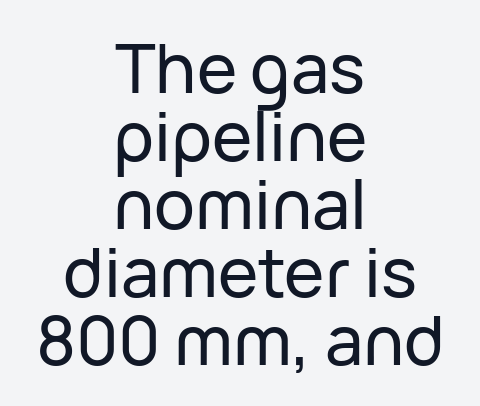
Q: Is the text italic (slanted)? A: No, it is upright.
Q: Is the typeface a serif or a sans-serif typeface? A: Sans-serif.
Q: Is the text underlined? A: No.
Q: How is the paragraph aligned? A: Centered.
Q: Is the spacing between letters normal or unusually wide? A: Normal.
Q: Is the spacing between lines tight, normal or loose? A: Tight.
Q: Width (condensed, normal, or wide)? A: Normal.
Q: Stroke contrast? A: Low.
Q: x-height? A: Medium.
Q: Monospaced? A: No.
